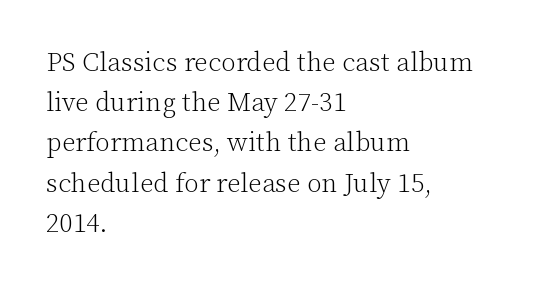
The paragraph shown leans on its left margin. Has an underline been added? It has not. The font's upright variant was chosen for this text. The cut favours lightness, reaching ordinary text weight at its darkest.
